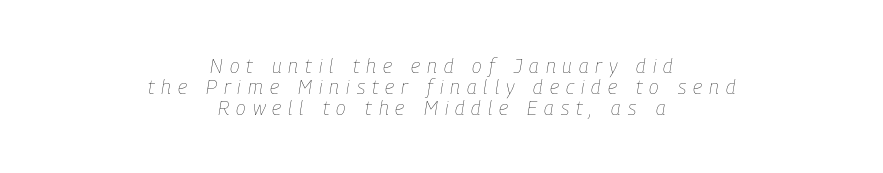
Style check: oblique. The line-height multiplier appears low, near solid setting. Line starts and ends both wander, symmetrically. Descenders hang freely into open space. The gaps between neighbouring characters are conspicuously large. The typeface has the unassuming heft of standard copy or less.
